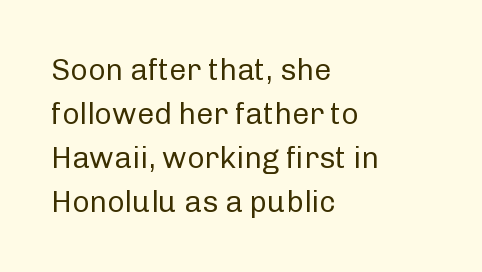
Q: Is the text bold? A: No.
Q: Is the text italic (slanted)? A: No, it is upright.
Q: Is the typeface a serif or a sans-serif typeface? A: Sans-serif.
Q: Is the text underlined? A: No.
Q: How is the paragraph aligned? A: Left-aligned.
Q: Is the spacing between letters normal or unusually wide? A: Normal.
Q: Is the spacing between lines tight, normal or loose? A: Normal.
Q: Width (condensed, normal, or wide)? A: Normal.
Q: Stroke contrast? A: Low.
Q: x-height? A: Medium.
Q: Monospaced? A: No.
